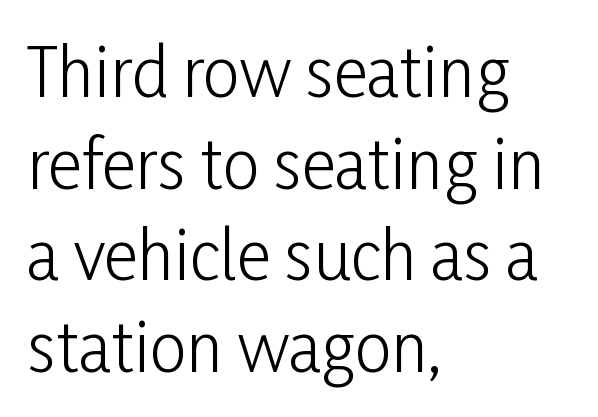
The image shows 66 px light, condensed sans-serif type, upright; set left-aligned, normal line spacing (1.39x), normal letter spacing, not underlined; low stroke contrast and a medium x-height.
